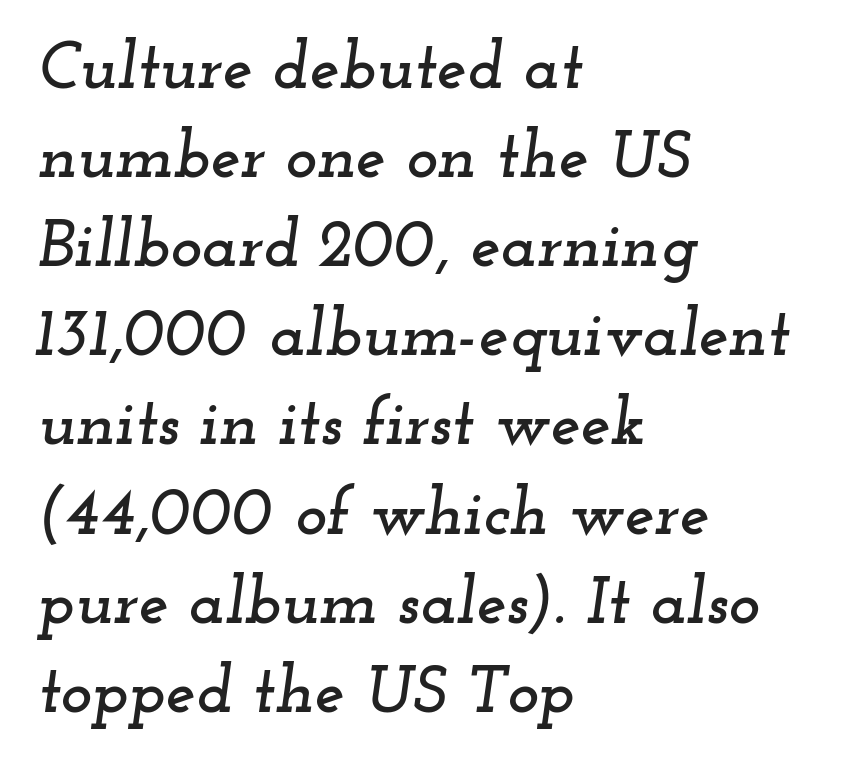
{"serif": "yes", "italic": "yes", "lean": "right", "slant_degrees": 12, "width": "wide", "stroke_contrast": "low", "x_height": "small", "monospaced": "no", "underline": "no", "align": "left", "line_spacing": "normal", "line_spacing_ratio": 1.33, "letter_spacing": "normal", "letter_spacing_em": 0.0, "glyph_px": 67}
